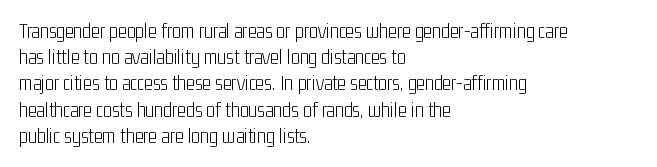
Q: Is the text bold? A: No.
Q: Is the text italic (slanted)? A: No, it is upright.
Q: Is the text underlined? A: No.
Q: How is the paragraph aligned? A: Left-aligned.
Q: Is the spacing between letters normal or unusually wide? A: Normal.
Q: Is the spacing between lines tight, normal or loose? A: Normal.
